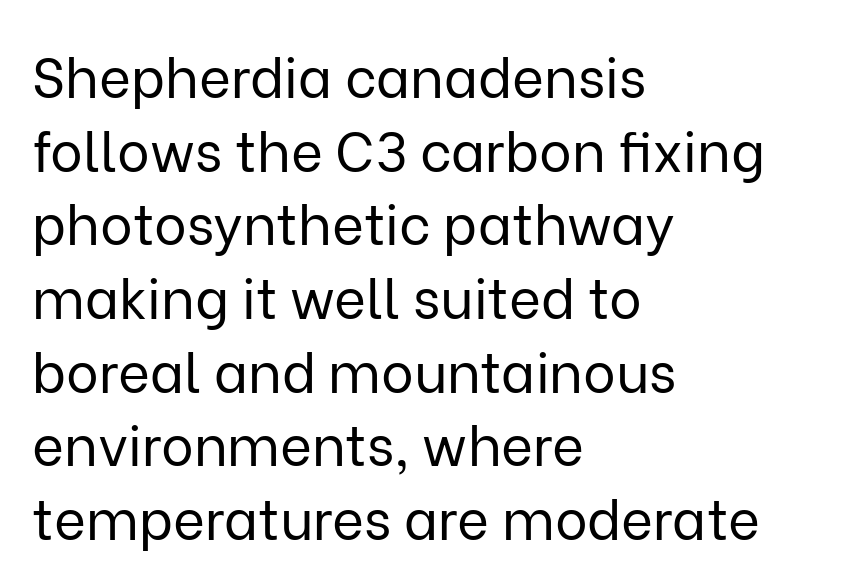
{"serif": "no", "italic": "no", "bold": "no", "weight": "regular", "width": "normal", "stroke_contrast": "low", "x_height": "medium", "monospaced": "no", "underline": "no", "align": "left", "line_spacing": "normal", "line_spacing_ratio": 1.34, "letter_spacing": "normal", "letter_spacing_em": 0.0, "glyph_px": 55}
